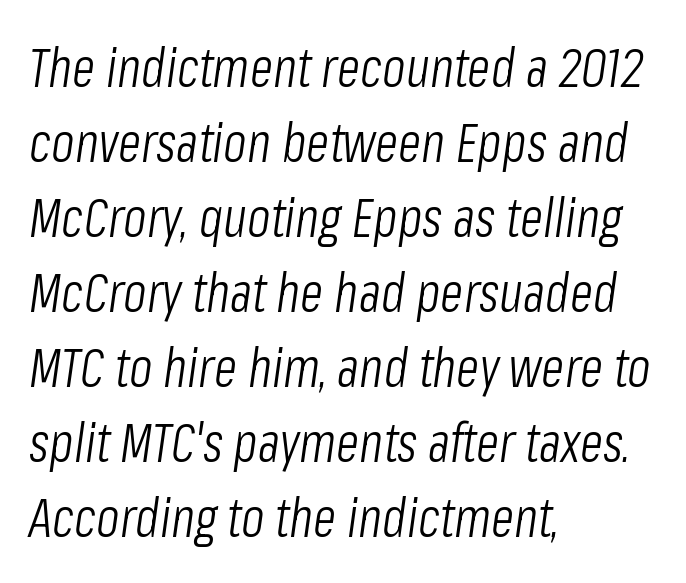
The image shows 54 px light, condensed type, italic (leaning right); set left-aligned, normal line spacing (1.39x), normal letter spacing, not underlined; low stroke contrast and a medium x-height.
